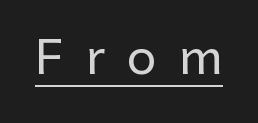
The image shows 47 px sans-serif type, upright; set unusually wide letter spacing (+0.46 em), underlined; low stroke contrast and a medium x-height.
